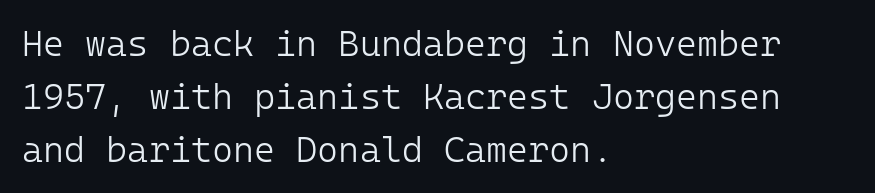
The image shows 36 px light sans-serif type, upright; set left-aligned, normal line spacing (1.47x), normal letter spacing, not underlined; low stroke contrast and a medium x-height.
